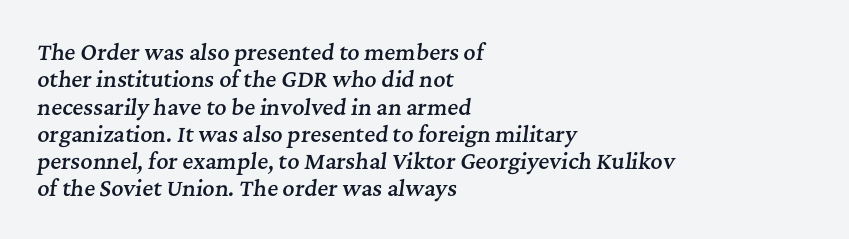
{"italic": "yes", "lean": "right", "slant_degrees": 7, "bold": "semi", "underline": "no", "align": "left", "line_spacing": "normal", "line_spacing_ratio": 1.3, "letter_spacing": "normal", "letter_spacing_em": 0.0, "glyph_px": 21}
